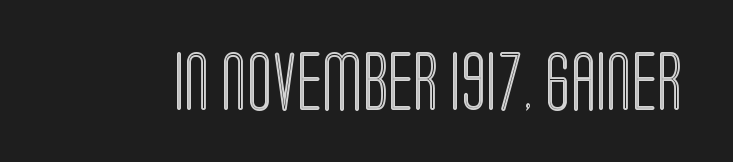
The image shows 59 px condensed type, upright; set normal letter spacing, not underlined; a large x-height.
